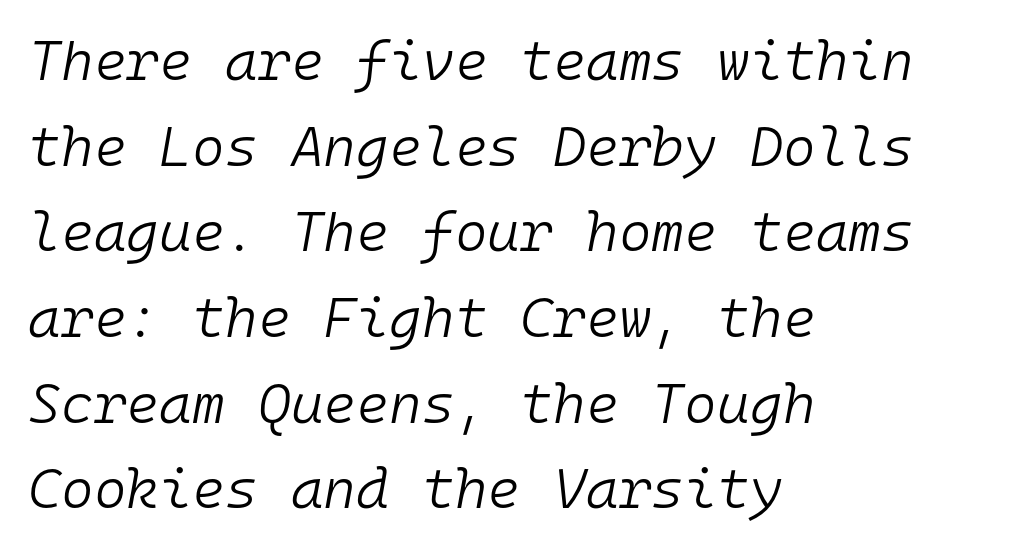
Spacing verdict: monospaced, one width for all characters. Left-aligned paragraph, ragged on the right. The rendering uses a moderate line-height, typical for paragraphs. Descender tails drop into unmarked territory. Letter spacing: default.
